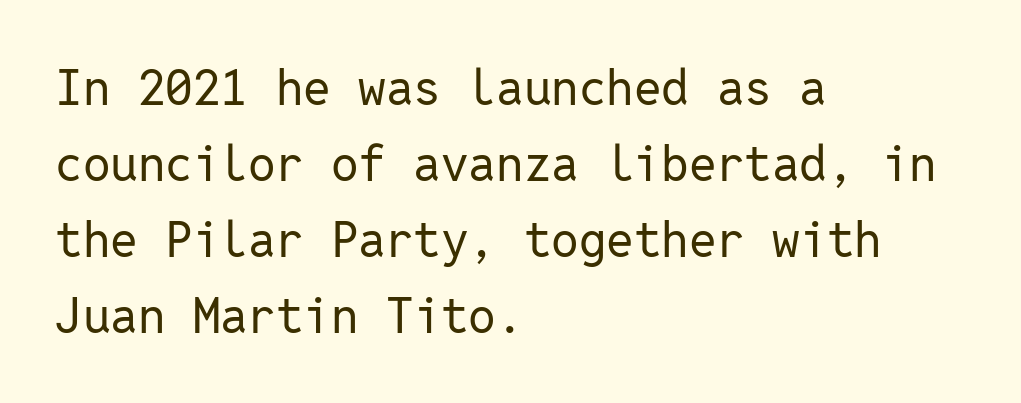
{"serif": "no", "italic": "no", "bold": "no", "weight": "regular", "width": "normal", "stroke_contrast": "low", "x_height": "medium", "monospaced": "yes", "underline": "no", "align": "left", "line_spacing": "normal", "line_spacing_ratio": 1.55, "letter_spacing": "normal", "letter_spacing_em": 0.0, "glyph_px": 49}
